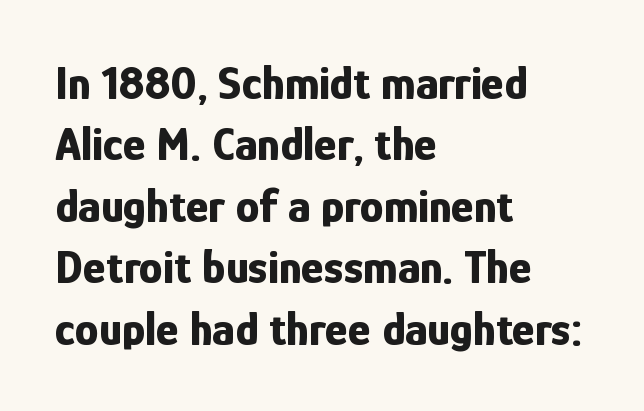
{"serif": "no", "italic": "no", "bold": "yes", "weight": "bold", "width": "condensed", "stroke_contrast": "low", "x_height": "medium", "monospaced": "no", "underline": "no", "align": "left", "line_spacing": "normal", "line_spacing_ratio": 1.28, "letter_spacing": "normal", "letter_spacing_em": 0.0, "glyph_px": 48}
